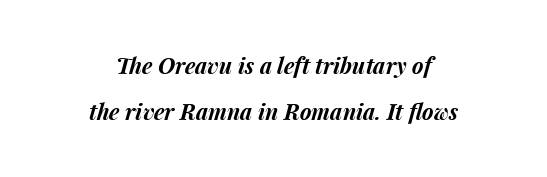
Q: Is the text bold? A: Yes.
Q: Is the text italic (slanted)? A: Yes, it leans right by about 15 degrees.
Q: Is the text underlined? A: No.
Q: How is the paragraph aligned? A: Centered.
Q: Is the spacing between letters normal or unusually wide? A: Normal.
Q: Is the spacing between lines tight, normal or loose? A: Loose.
